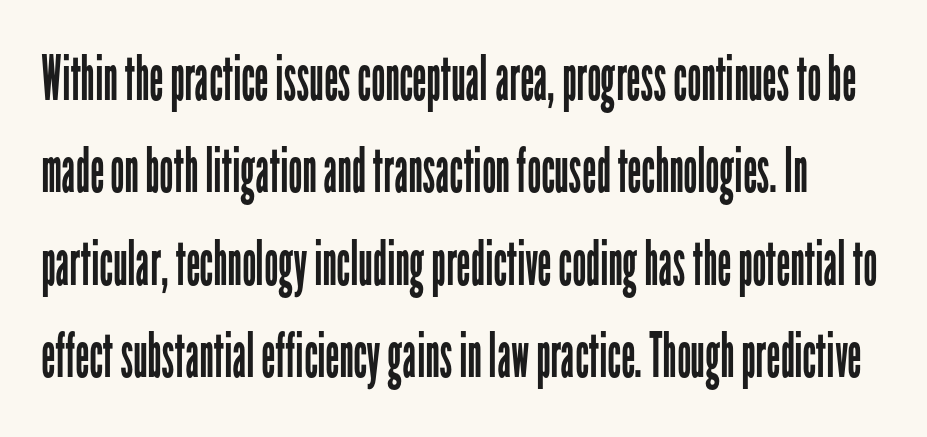
{"serif": "no", "italic": "no", "bold": "no", "weight": "regular", "width": "condensed", "stroke_contrast": "low", "x_height": "medium", "monospaced": "no", "underline": "no", "line_spacing": "normal", "line_spacing_ratio": 1.49, "letter_spacing": "normal", "letter_spacing_em": 0.0, "glyph_px": 62}
